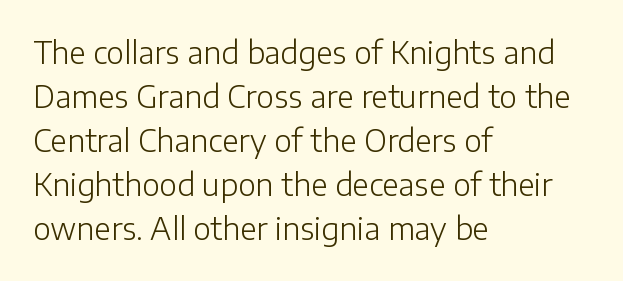
Q: Is the text bold? A: No.
Q: Is the text italic (slanted)? A: No, it is upright.
Q: Is the typeface a serif or a sans-serif typeface? A: Sans-serif.
Q: Is the text underlined? A: No.
Q: How is the paragraph aligned? A: Left-aligned.
Q: Is the spacing between letters normal or unusually wide? A: Normal.
Q: Is the spacing between lines tight, normal or loose? A: Normal.
Q: Width (condensed, normal, or wide)? A: Normal.
Q: Stroke contrast? A: Low.
Q: x-height? A: Medium.
Q: Monospaced? A: No.
